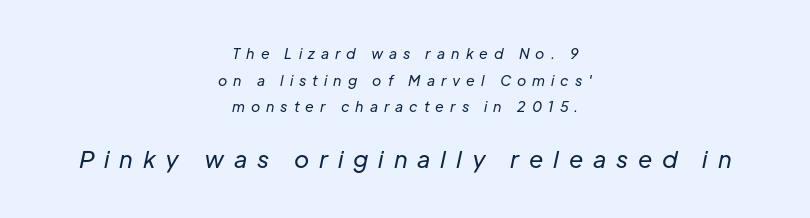
Q: Is the text bold? A: No.
Q: Is the text italic (slanted)? A: Yes, it leans right by about 12 degrees.
Q: Is the text underlined? A: No.
Q: How is the paragraph aligned? A: Centered.
Q: Is the spacing between letters normal or unusually wide? A: Unusually wide.
Q: Is the spacing between lines tight, normal or loose? A: Loose.
Q: Which block of text is set in a larger size, the first (top) or the second (bottom)? A: The second (bottom) one.
